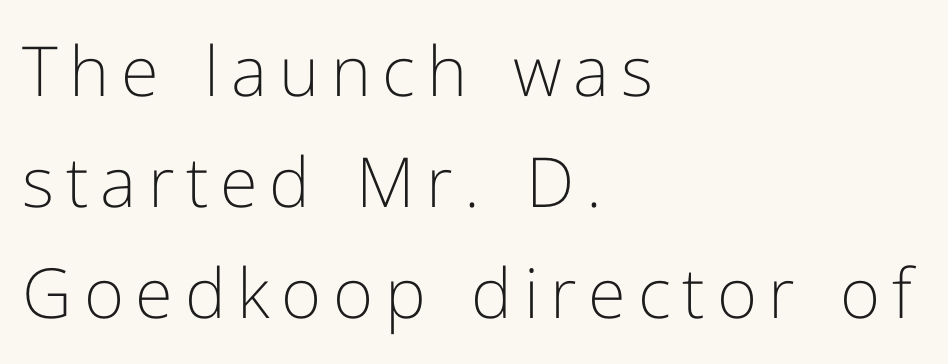
Q: Is the text bold? A: No.
Q: Is the text italic (slanted)? A: No, it is upright.
Q: Is the typeface a serif or a sans-serif typeface? A: Sans-serif.
Q: Is the text underlined? A: No.
Q: How is the paragraph aligned? A: Left-aligned.
Q: Is the spacing between lines tight, normal or loose? A: Normal.
Q: Width (condensed, normal, or wide)? A: Normal.
Q: Stroke contrast? A: Low.
Q: x-height? A: Medium.
Q: Monospaced? A: No.
